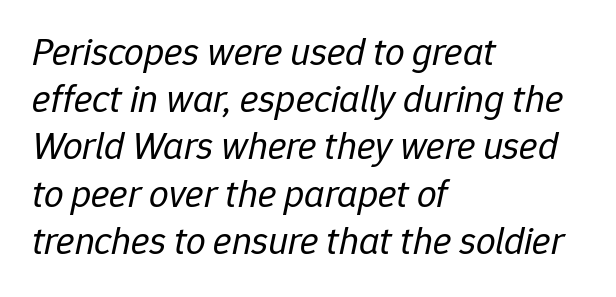
Q: Is the text bold? A: No.
Q: Is the text italic (slanted)? A: Yes, it leans right by about 12 degrees.
Q: Is the text underlined? A: No.
Q: How is the paragraph aligned? A: Left-aligned.
Q: Is the spacing between letters normal or unusually wide? A: Normal.
Q: Width (condensed, normal, or wide)? A: Normal.
Q: Stroke contrast? A: Low.
Q: x-height? A: Medium.
Q: Monospaced? A: No.
